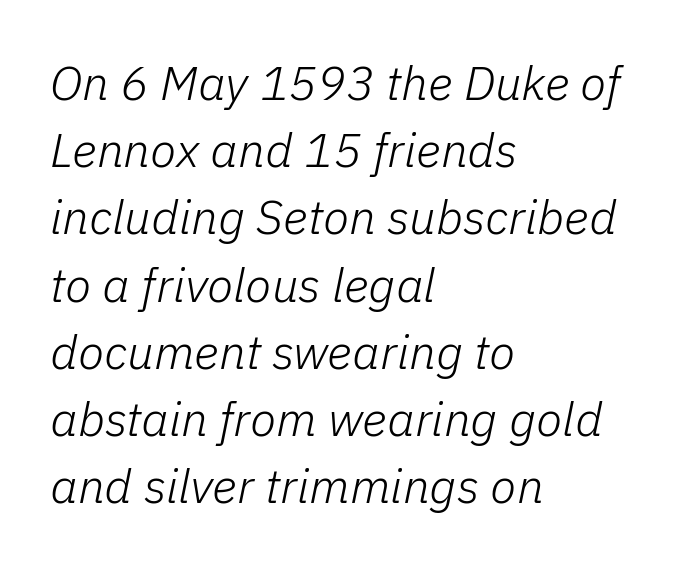
Q: Is the text bold? A: No.
Q: Is the text italic (slanted)? A: Yes, it leans right by about 11 degrees.
Q: Is the text underlined? A: No.
Q: How is the paragraph aligned? A: Left-aligned.
Q: Is the spacing between letters normal or unusually wide? A: Normal.
Q: Is the spacing between lines tight, normal or loose? A: Normal.
Q: Width (condensed, normal, or wide)? A: Normal.
Q: Stroke contrast? A: Low.
Q: x-height? A: Medium.
Q: Monospaced? A: No.
